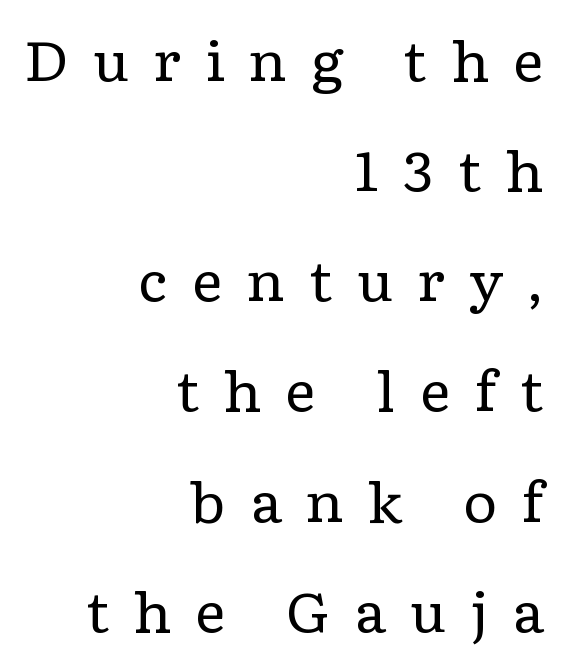
Q: Is the text bold? A: No.
Q: Is the text italic (slanted)? A: No, it is upright.
Q: Is the typeface a serif or a sans-serif typeface? A: Serif.
Q: Is the text underlined? A: No.
Q: How is the paragraph aligned? A: Right-aligned.
Q: Is the spacing between letters normal or unusually wide? A: Unusually wide.
Q: Is the spacing between lines tight, normal or loose? A: Loose.
Q: Width (condensed, normal, or wide)? A: Wide.
Q: Stroke contrast? A: Low.
Q: x-height? A: Medium.
Q: Monospaced? A: No.
